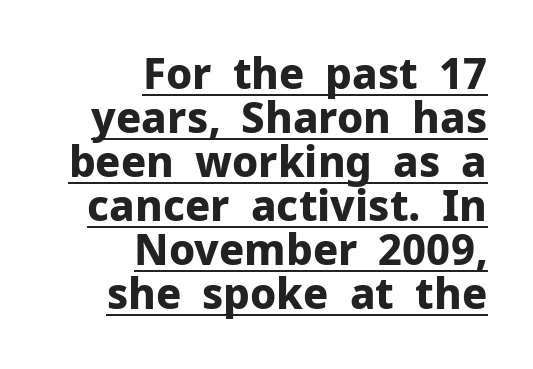
Q: Is the text bold? A: Yes.
Q: Is the text italic (slanted)? A: No, it is upright.
Q: Is the typeface a serif or a sans-serif typeface? A: Sans-serif.
Q: Is the text underlined? A: Yes.
Q: How is the paragraph aligned? A: Right-aligned.
Q: Is the spacing between letters normal or unusually wide? A: Normal.
Q: Is the spacing between lines tight, normal or loose? A: Tight.
Q: Width (condensed, normal, or wide)? A: Normal.
Q: Stroke contrast? A: Low.
Q: x-height? A: Medium.
Q: Monospaced? A: No.
